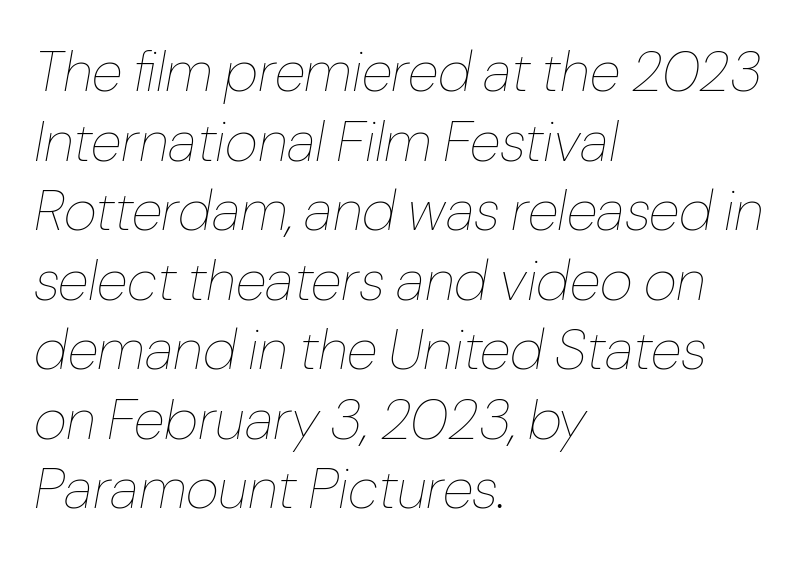
{"italic": "yes", "lean": "right", "slant_degrees": 10, "bold": "no", "weight": "thin", "width": "normal", "stroke_contrast": "low", "x_height": "medium", "monospaced": "no", "underline": "no", "align": "left", "line_spacing_ratio": 1.22, "letter_spacing": "normal", "letter_spacing_em": 0.0, "glyph_px": 57}
